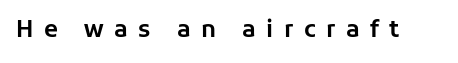
Do the letters lean? They stand straight. Quick note: underline off. There is plenty of visible air inserted between adjacent glyphs.
